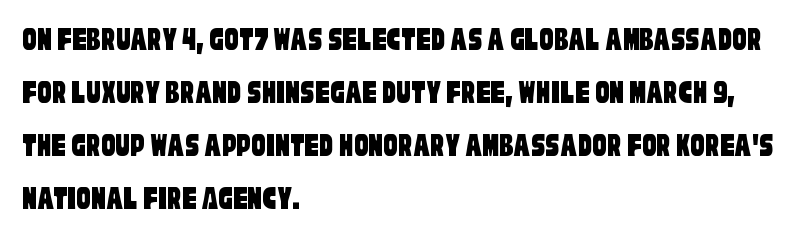
Q: Is the typeface a serif or a sans-serif typeface? A: Sans-serif.
Q: Is the text underlined? A: No.
Q: How is the paragraph aligned? A: Left-aligned.
Q: Is the spacing between letters normal or unusually wide? A: Normal.
Q: Is the spacing between lines tight, normal or loose? A: Normal.
Q: Width (condensed, normal, or wide)? A: Condensed.
Q: Stroke contrast? A: Low.
Q: x-height? A: Large.
Q: Monospaced? A: No.
